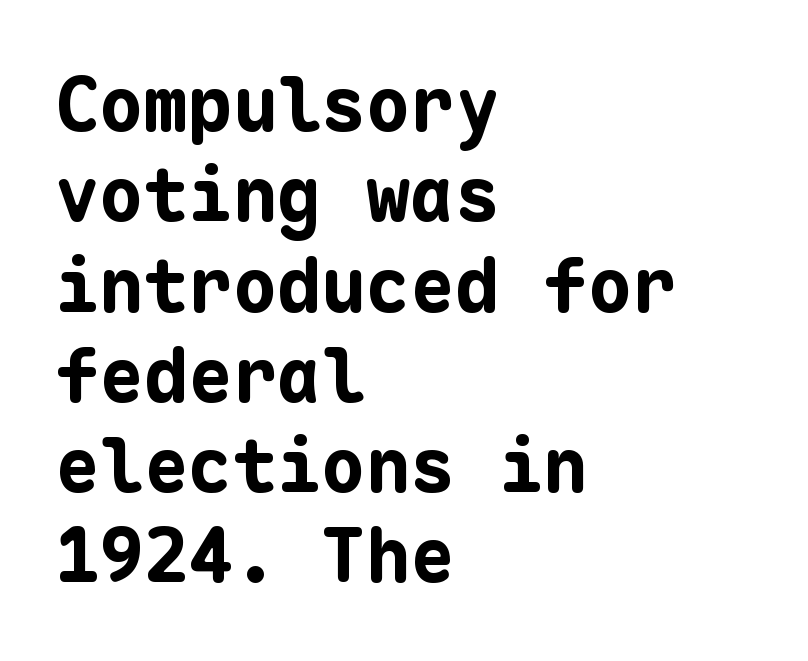
The image shows 74 px bold sans-serif type, upright, monospaced; set left-aligned, line spacing 1.22x, normal letter spacing, not underlined; low stroke contrast and a medium x-height.
